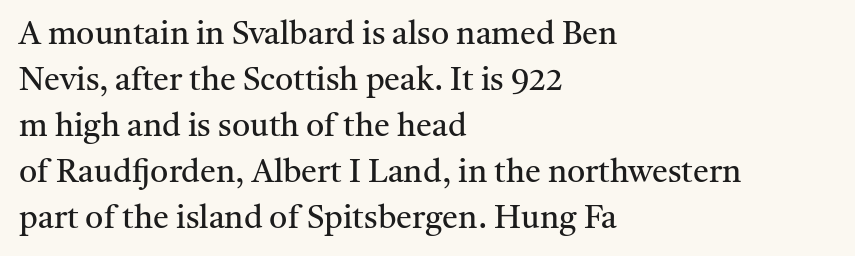
Q: Is the text bold? A: No.
Q: Is the text italic (slanted)? A: No, it is upright.
Q: Is the typeface a serif or a sans-serif typeface? A: Serif.
Q: Is the text underlined? A: No.
Q: How is the paragraph aligned? A: Left-aligned.
Q: Is the spacing between letters normal or unusually wide? A: Normal.
Q: Is the spacing between lines tight, normal or loose? A: Normal.
Q: Width (condensed, normal, or wide)? A: Normal.
Q: Stroke contrast? A: Medium.
Q: x-height? A: Medium.
Q: Monospaced? A: No.
